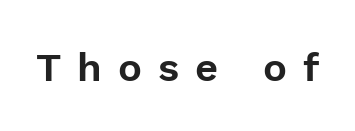
The image shows 40 px sans-serif type, upright; set unusually wide letter spacing (+0.4 em), not underlined; a medium x-height.
